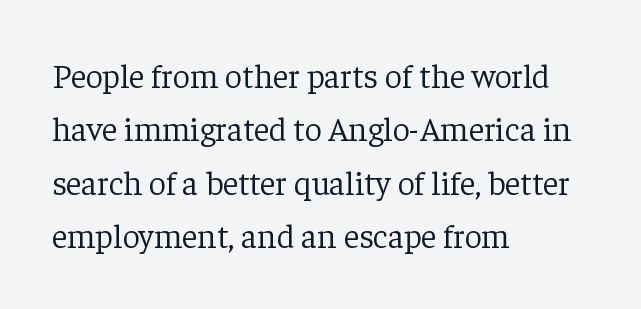
The image shows 34 px light serif type, upright; set left-aligned, normal line spacing (1.57x), normal letter spacing, not underlined; low stroke contrast and a medium x-height.
